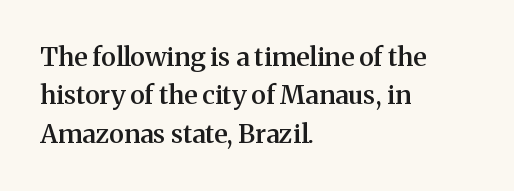
The image shows 26 px text type, upright; set left-aligned, normal line spacing (1.48x), normal letter spacing, not underlined.
